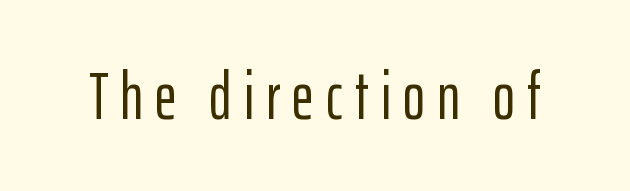
{"serif": "no", "italic": "no", "width": "condensed", "stroke_contrast": "low", "x_height": "medium", "monospaced": "no", "underline": "no", "glyph_px": 67}
